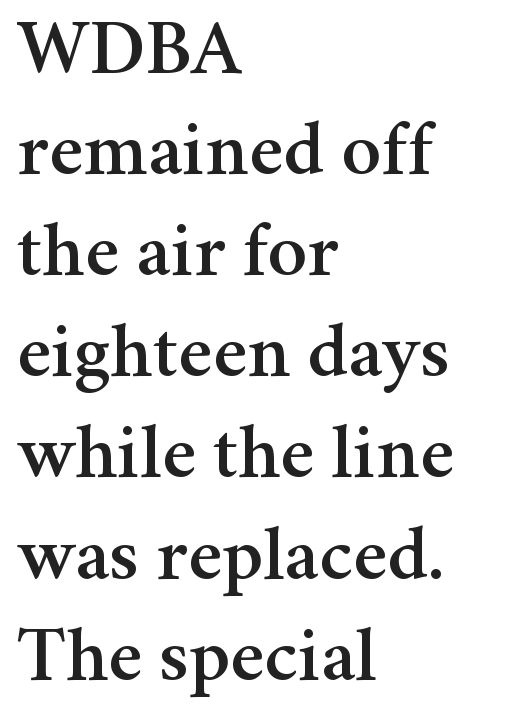
{"serif": "yes", "italic": "no", "width": "normal", "stroke_contrast": "medium", "x_height": "medium", "monospaced": "no", "underline": "no", "align": "left", "line_spacing": "normal", "line_spacing_ratio": 1.28, "letter_spacing": "normal", "letter_spacing_em": 0.0, "glyph_px": 79}
